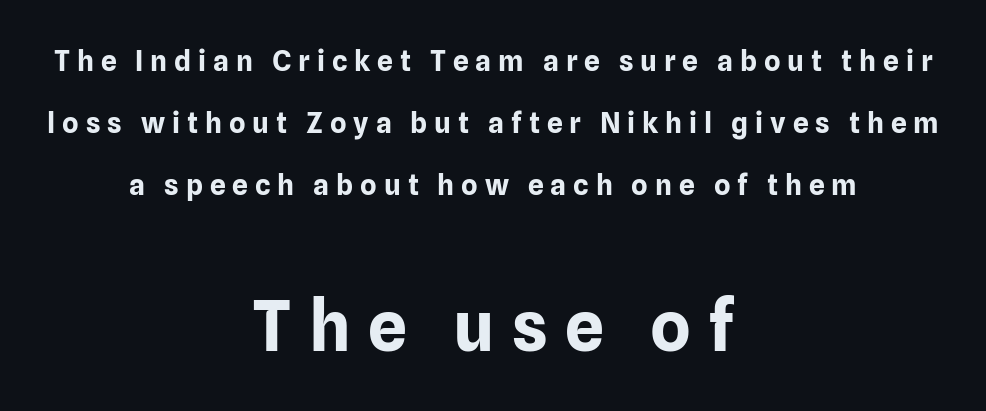
The image shows 69 px bold sans-serif type, upright; set centered, loose line spacing (2.21x), unusually wide letter spacing (+0.25 em), not underlined; the second (bottom) block is 2.46x larger; low stroke contrast and a medium x-height.
